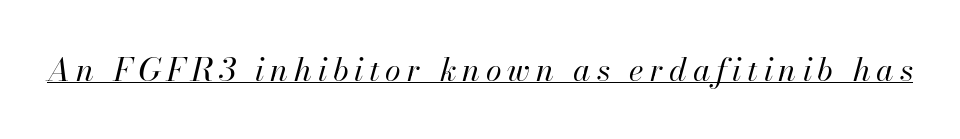
{"italic": "yes", "lean": "right", "slant_degrees": 13, "bold": "no", "weight": "regular", "width": "normal", "stroke_contrast": "high", "x_height": "small", "monospaced": "no", "underline": "yes", "glyph_px": 32}
